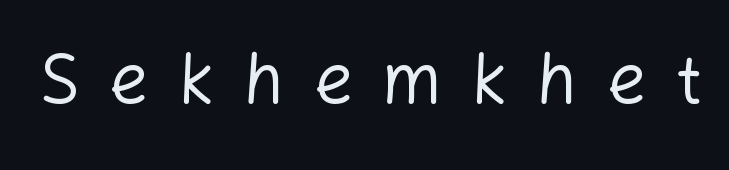
The letters are spread apart with noticeably loose tracking. Each stroke keeps to a modest, everyday thickness or less. You could not count columns in this text — the font is proportionally spaced. This is sans-serif lettering, the kind often seen on screens and signage. Any mark beneath the type? The region is blank.
